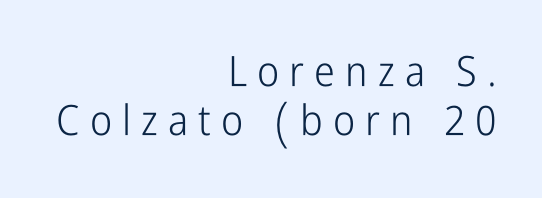
Vertical strokes here are truly vertical. The font family rendered here belongs to the sans-serif group. Note the varied advance widths — an 'i' is clearly narrower than an 'm'. Each row of text sits above clean, open space.
